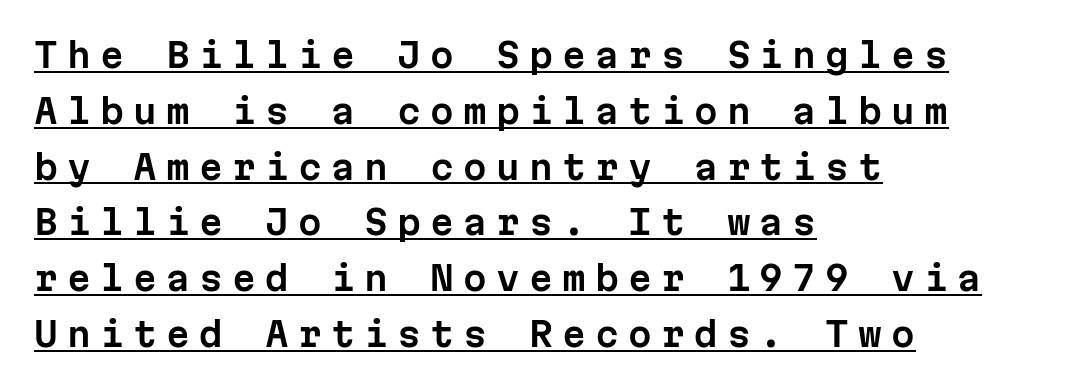
Monospaced: the letters line up in strict vertical columns. How are the letters spaced? Widely, with obvious added tracking. These lines are set flush left with a ragged right edge. The lettering stays uniformly vertical, giving the passage a roman look.
